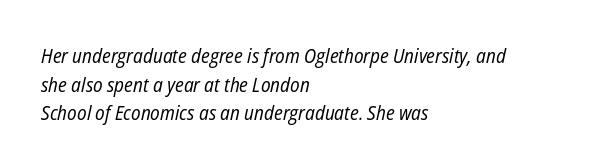
The image shows 20 px text type, italic (leaning right); set left-aligned, normal line spacing (1.43x), normal letter spacing, not underlined.
